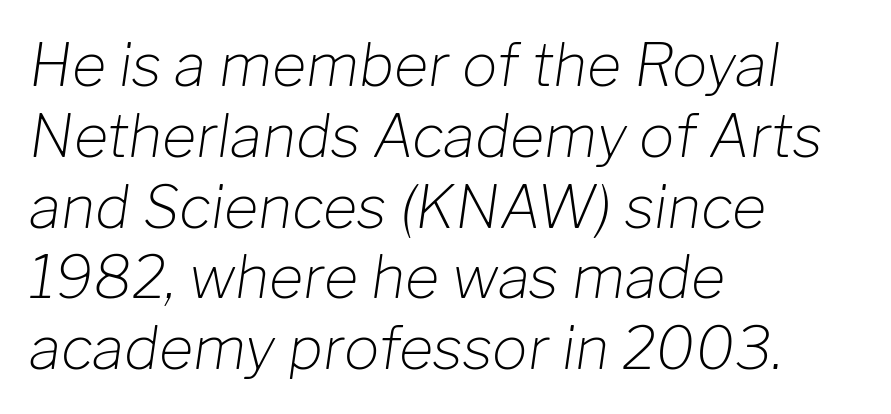
Q: Is the text bold? A: No.
Q: Is the text italic (slanted)? A: Yes, it leans right by about 8 degrees.
Q: Is the text underlined? A: No.
Q: How is the paragraph aligned? A: Left-aligned.
Q: Is the spacing between letters normal or unusually wide? A: Normal.
Q: Width (condensed, normal, or wide)? A: Normal.
Q: Stroke contrast? A: Low.
Q: x-height? A: Medium.
Q: Monospaced? A: No.
